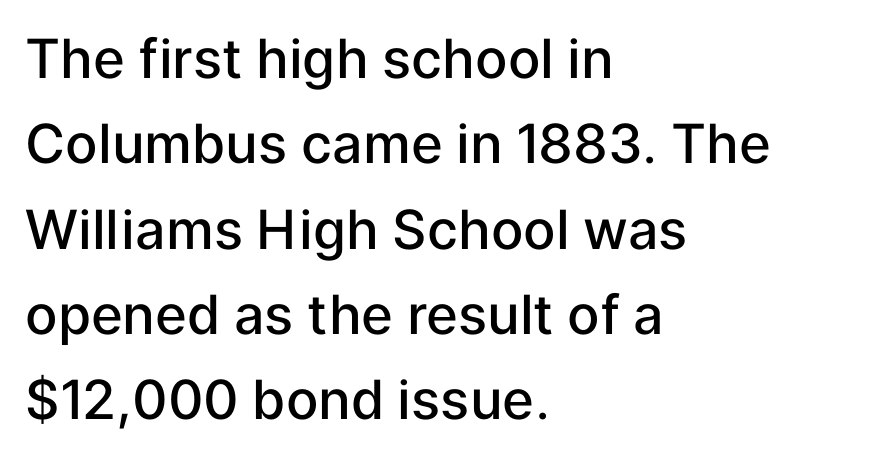
{"serif": "no", "italic": "no", "bold": "semi", "weight": "semibold", "width": "normal", "stroke_contrast": "low", "x_height": "medium", "monospaced": "no", "underline": "no", "align": "left", "line_spacing": "normal", "line_spacing_ratio": 1.58, "letter_spacing": "normal", "letter_spacing_em": 0.0, "glyph_px": 54}
